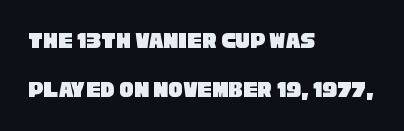
Q: Is the text underlined? A: No.
Q: How is the paragraph aligned? A: Left-aligned.
Q: Is the spacing between letters normal or unusually wide? A: Normal.
Q: Is the spacing between lines tight, normal or loose? A: Loose.
